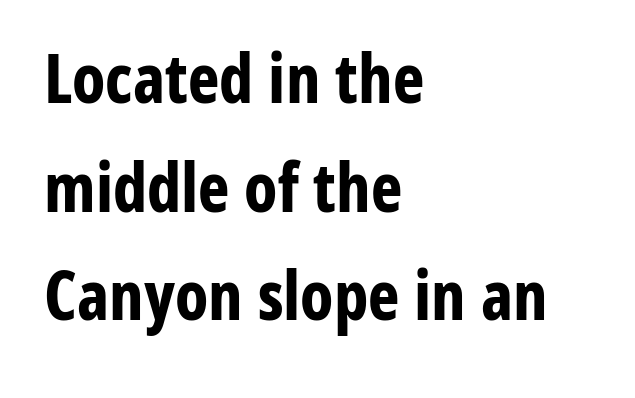
The image shows 67 px bold, condensed sans-serif type, upright; set left-aligned, normal line spacing (1.62x), normal letter spacing, not underlined; low stroke contrast and a medium x-height.
